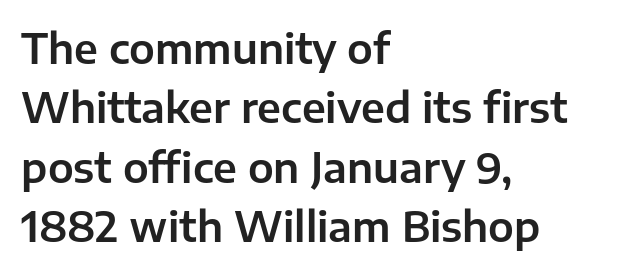
Reading down the block, your eye returns to a fixed left position each line. Proportional: the letters do not fall into vertical columns. The passage shown is typeset with a sans-serif family. Whoever set this chose a conventional vertical rhythm. Rule under the text: the space is simply empty.
